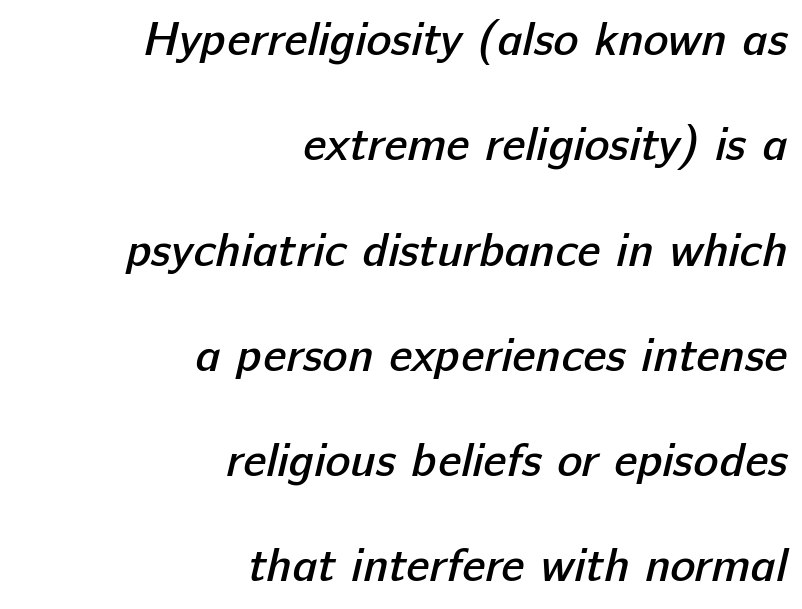
Q: Is the text bold? A: Semi-bold.
Q: Is the typeface a serif or a sans-serif typeface? A: Sans-serif.
Q: Is the text underlined? A: No.
Q: How is the paragraph aligned? A: Right-aligned.
Q: Is the spacing between letters normal or unusually wide? A: Normal.
Q: Is the spacing between lines tight, normal or loose? A: Loose.
Q: Width (condensed, normal, or wide)? A: Normal.
Q: Stroke contrast? A: Low.
Q: x-height? A: Medium.
Q: Monospaced? A: No.
